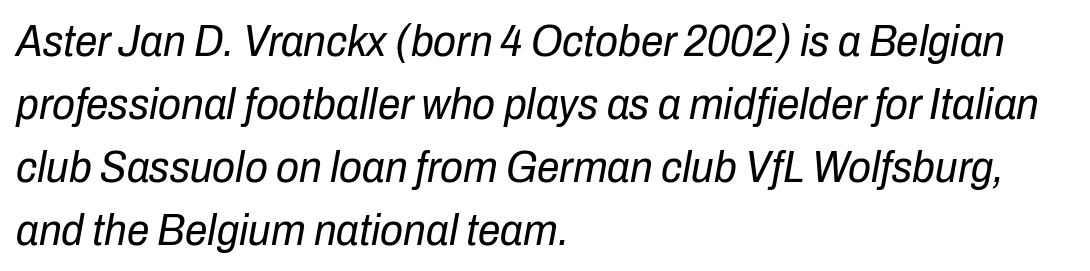
Q: Is the text bold? A: No.
Q: Is the text italic (slanted)? A: Yes, it leans right by about 10 degrees.
Q: Is the text underlined? A: No.
Q: How is the paragraph aligned? A: Left-aligned.
Q: Is the spacing between letters normal or unusually wide? A: Normal.
Q: Is the spacing between lines tight, normal or loose? A: Normal.
Q: Width (condensed, normal, or wide)? A: Condensed.
Q: Stroke contrast? A: Low.
Q: x-height? A: Medium.
Q: Monospaced? A: No.
